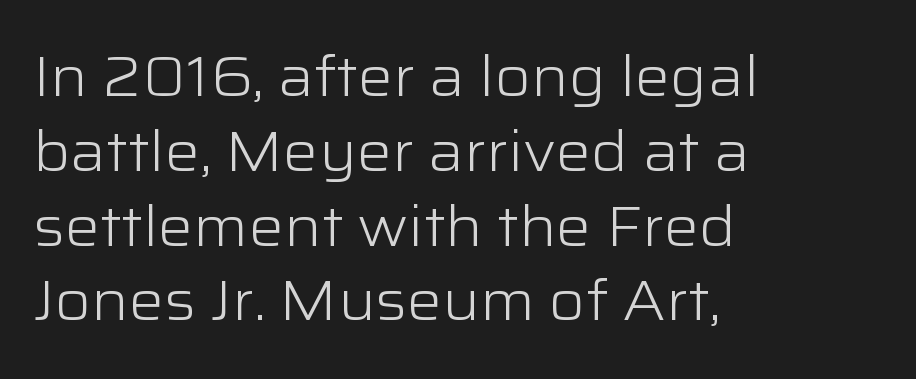
{"serif": "no", "italic": "no", "bold": "no", "weight": "light", "width": "wide", "stroke_contrast": "low", "x_height": "medium", "monospaced": "no", "underline": "no", "align": "left", "line_spacing": "normal", "line_spacing_ratio": 1.36, "letter_spacing": "normal", "letter_spacing_em": 0.0, "glyph_px": 55}
